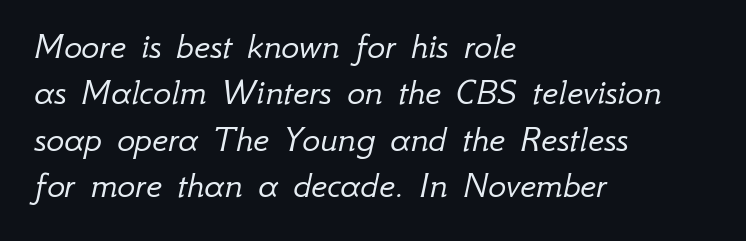
A typesetter would mark this as italic. This rendering leaves character spacing at its baseline value. The foot of each line stays bare and open. Each letter keeps its own natural width here, so spacing adapts to shape.
